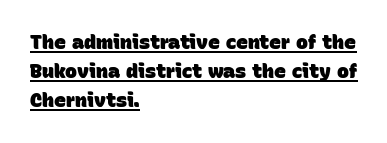
{"bold": "yes", "underline": "yes", "align": "left", "line_spacing": "normal", "line_spacing_ratio": 1.46, "letter_spacing": "normal", "letter_spacing_em": 0.0, "glyph_px": 20}
